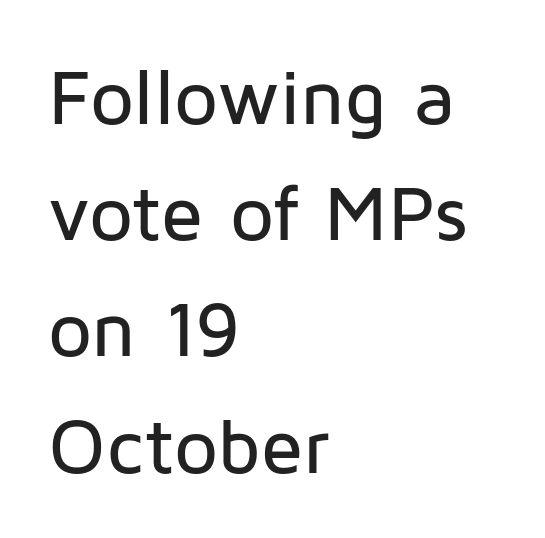
The image shows 78 px sans-serif type, upright; set left-aligned, normal line spacing (1.49x), normal letter spacing, not underlined; low stroke contrast and a medium x-height.
